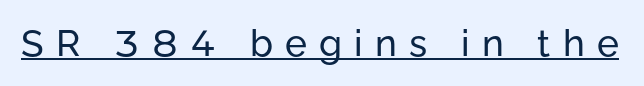
{"serif": "no", "italic": "no", "width": "normal", "stroke_contrast": "low", "x_height": "medium", "monospaced": "no", "underline": "yes", "letter_spacing": "wide", "letter_spacing_em": 0.33, "glyph_px": 37}
